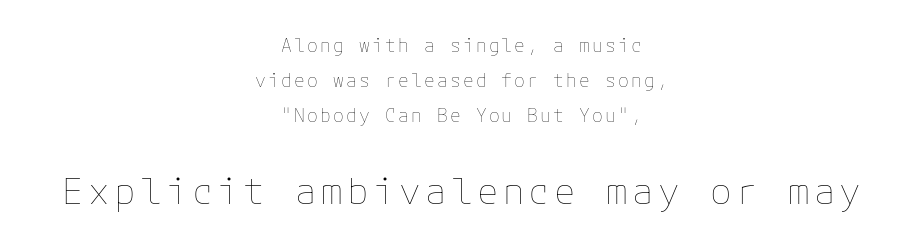
Q: Is the text bold? A: No.
Q: Is the text italic (slanted)? A: No, it is upright.
Q: Is the text underlined? A: No.
Q: How is the paragraph aligned? A: Centered.
Q: Is the spacing between lines tight, normal or loose? A: Loose.
Q: Which block of text is set in a larger size, the first (top) or the second (bottom)? A: The second (bottom) one.
Q: Width (condensed, normal, or wide)? A: Normal.
Q: Stroke contrast? A: Low.
Q: x-height? A: Medium.
